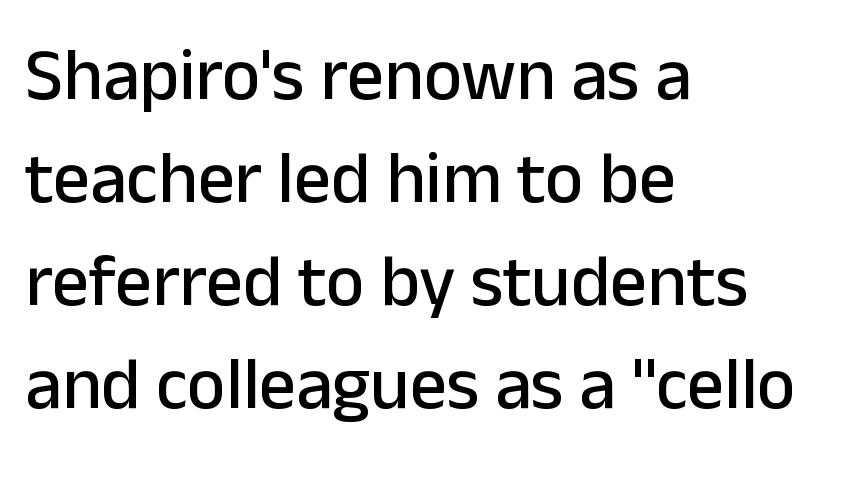
Is this a fixed-width face? No — the glyphs have proportional, varying widths. Nothing sits at the stroke ends, so this counts as sans-serif. Decoration check: the copy has no underline. Words appear dense and cohesive because spacing is normal.
